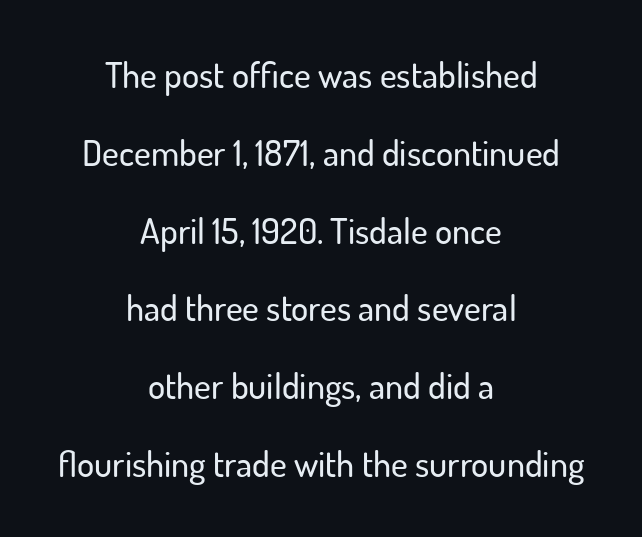
{"serif": "no", "italic": "no", "width": "normal", "stroke_contrast": "low", "x_height": "small", "monospaced": "no", "underline": "no", "align": "center", "line_spacing": "loose", "line_spacing_ratio": 2.16, "letter_spacing": "normal", "letter_spacing_em": 0.0, "glyph_px": 36}
